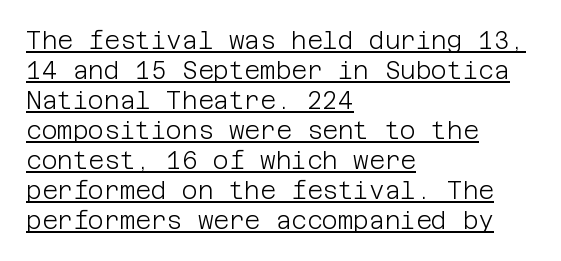
Q: Is the text bold? A: No.
Q: Is the text italic (slanted)? A: No, it is upright.
Q: Is the text underlined? A: Yes.
Q: How is the paragraph aligned? A: Left-aligned.
Q: Is the spacing between letters normal or unusually wide? A: Normal.
Q: Is the spacing between lines tight, normal or loose? A: Normal.
